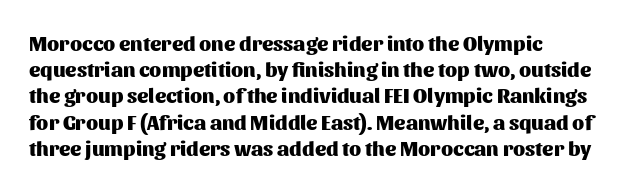
The image shows 21 px bold type, upright; set left-aligned, normal line spacing (1.25x), normal letter spacing, not underlined.
